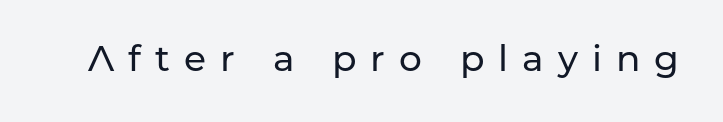
The face used here is rendered with a markedly widened letterfit. The string is rendered with underlining switched off. Proportional: the letters do not fall into vertical columns. Regarding serifs, this sample does without them. The lettering holds an erect, upright posture throughout.
